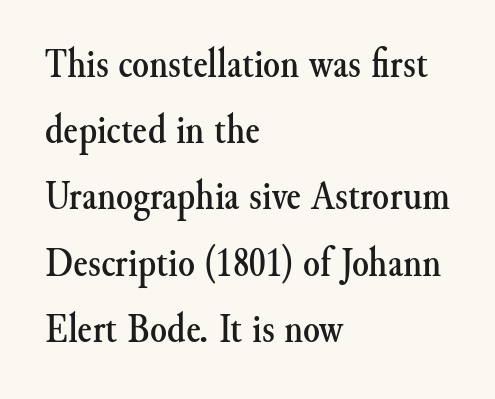
Q: Is the text italic (slanted)? A: No, it is upright.
Q: Is the typeface a serif or a sans-serif typeface? A: Serif.
Q: Is the text underlined? A: No.
Q: How is the paragraph aligned? A: Left-aligned.
Q: Is the spacing between letters normal or unusually wide? A: Normal.
Q: Is the spacing between lines tight, normal or loose? A: Normal.
Q: Width (condensed, normal, or wide)? A: Normal.
Q: Stroke contrast? A: Medium.
Q: x-height? A: Small.
Q: Monospaced? A: No.
